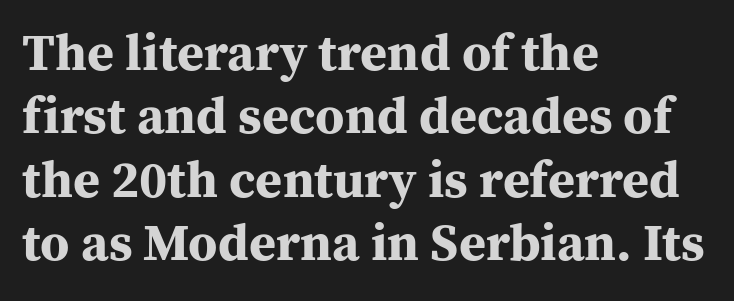
{"serif": "yes", "italic": "no", "bold": "yes", "weight": "bold", "width": "normal", "stroke_contrast": "medium", "x_height": "medium", "monospaced": "no", "underline": "no", "align": "left", "line_spacing_ratio": 1.22, "letter_spacing": "normal", "letter_spacing_em": 0.0, "glyph_px": 52}
